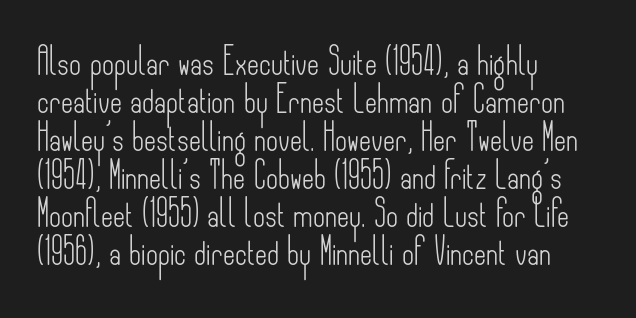
{"italic": "no", "bold": "no", "underline": "no", "align": "left", "line_spacing": "normal", "line_spacing_ratio": 1.46, "letter_spacing": "normal", "letter_spacing_em": 0.0, "glyph_px": 26}
